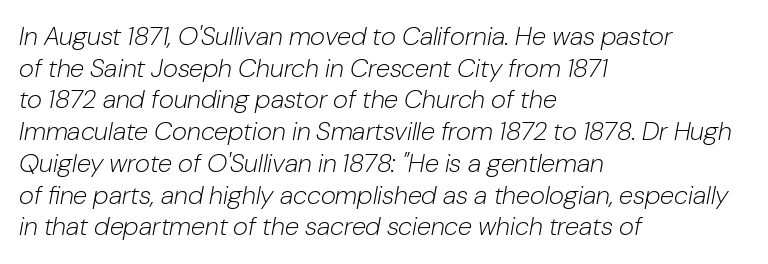
{"italic": "yes", "lean": "right", "slant_degrees": 10, "bold": "no", "underline": "no", "align": "left", "line_spacing_ratio": 1.22, "letter_spacing": "normal", "letter_spacing_em": 0.0, "glyph_px": 26}
